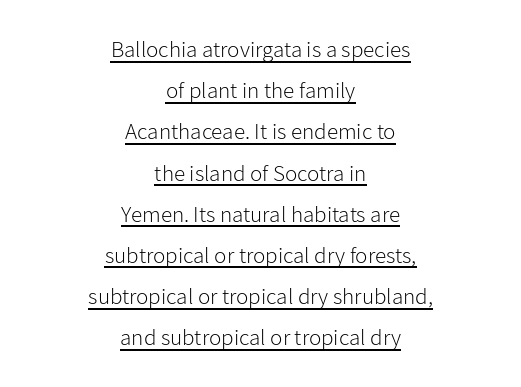
Q: Is the text bold? A: No.
Q: Is the text italic (slanted)? A: No, it is upright.
Q: Is the text underlined? A: Yes.
Q: How is the paragraph aligned? A: Centered.
Q: Is the spacing between letters normal or unusually wide? A: Normal.
